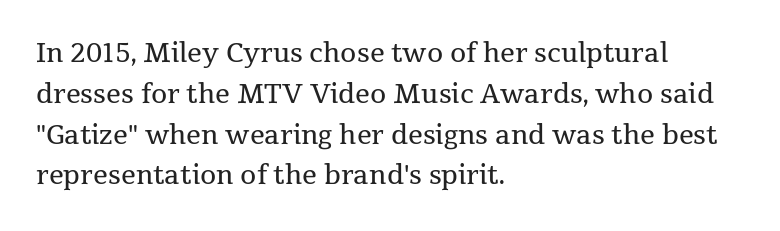
Q: Is the text bold? A: No.
Q: Is the text italic (slanted)? A: No, it is upright.
Q: Is the text underlined? A: No.
Q: How is the paragraph aligned? A: Left-aligned.
Q: Is the spacing between letters normal or unusually wide? A: Normal.
Q: Is the spacing between lines tight, normal or loose? A: Normal.
